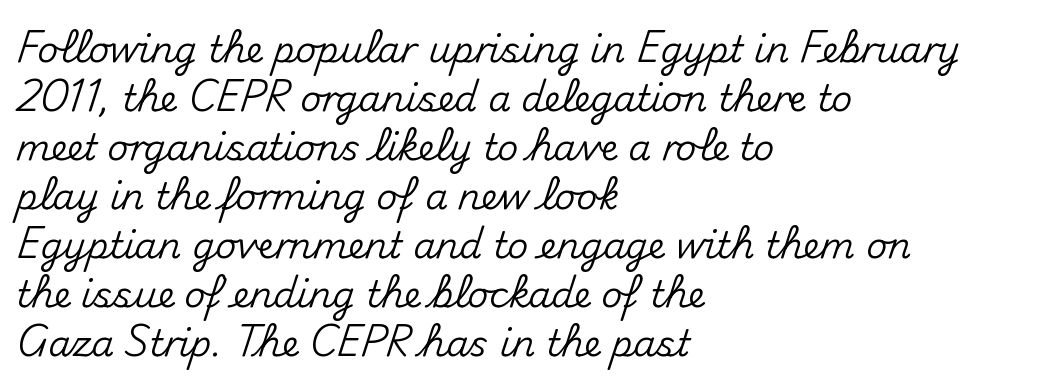
Q: Is the text italic (slanted)? A: Yes.
Q: Is the typeface a serif or a sans-serif typeface? A: Sans-serif.
Q: Is the text underlined? A: No.
Q: How is the paragraph aligned? A: Left-aligned.
Q: Is the spacing between letters normal or unusually wide? A: Normal.
Q: Is the spacing between lines tight, normal or loose? A: Normal.
Q: Width (condensed, normal, or wide)? A: Normal.
Q: Stroke contrast? A: Medium.
Q: x-height? A: Small.
Q: Monospaced? A: No.
